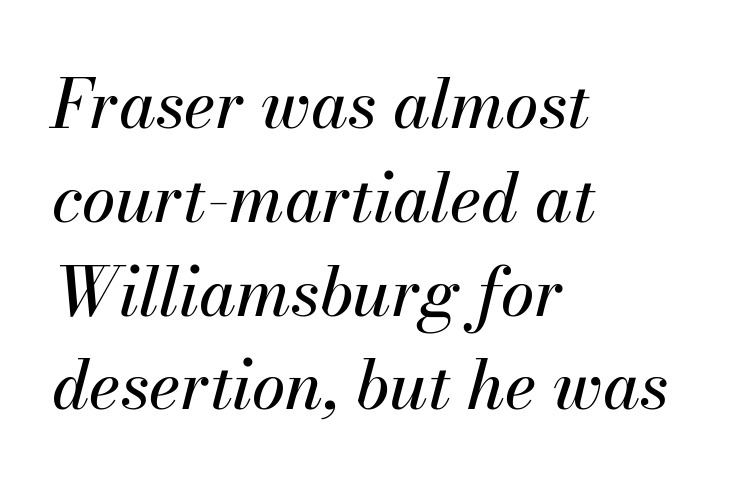
The axis of the letterforms is tilted away from vertical. There is no visible air inserted between adjacent glyphs. The words here are not underlined. The lines in this sample share a left origin and differ only in where they stop. Character widths vary here, with narrow letters taking less room than wide ones. A normal amount of white space separates one row of letters from the next.
